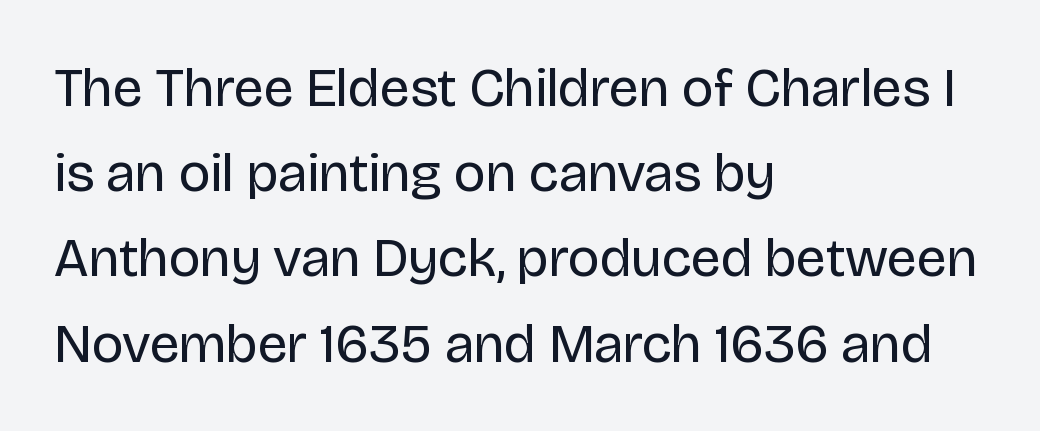
{"serif": "no", "italic": "no", "bold": "no", "weight": "regular", "width": "normal", "stroke_contrast": "low", "x_height": "large", "monospaced": "no", "underline": "no", "align": "left", "line_spacing": "normal", "line_spacing_ratio": 1.55, "letter_spacing": "normal", "letter_spacing_em": 0.0, "glyph_px": 55}
